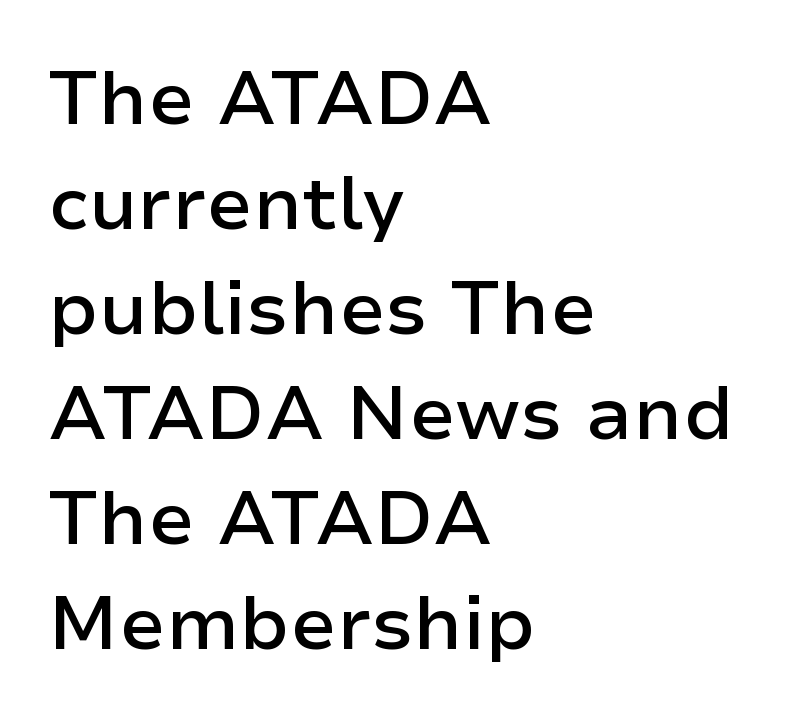
The image shows 75 px semibold sans-serif type, upright; set left-aligned, normal line spacing (1.4x), normal letter spacing, not underlined; low stroke contrast and a medium x-height.
